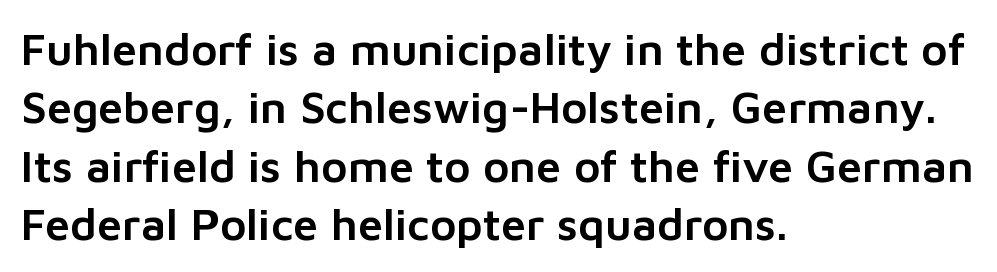
Q: Is the text italic (slanted)? A: No, it is upright.
Q: Is the typeface a serif or a sans-serif typeface? A: Sans-serif.
Q: Is the text underlined? A: No.
Q: How is the paragraph aligned? A: Left-aligned.
Q: Is the spacing between letters normal or unusually wide? A: Normal.
Q: Is the spacing between lines tight, normal or loose? A: Normal.
Q: Width (condensed, normal, or wide)? A: Normal.
Q: Stroke contrast? A: Low.
Q: x-height? A: Medium.
Q: Monospaced? A: No.
